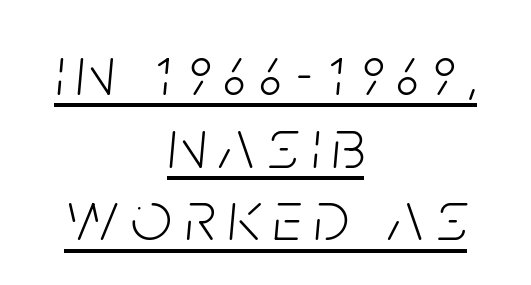
The image shows 72 px light, condensed type, italic (leaning right); set centered, tight line spacing (1.01x), underlined; low stroke contrast and a large x-height.
